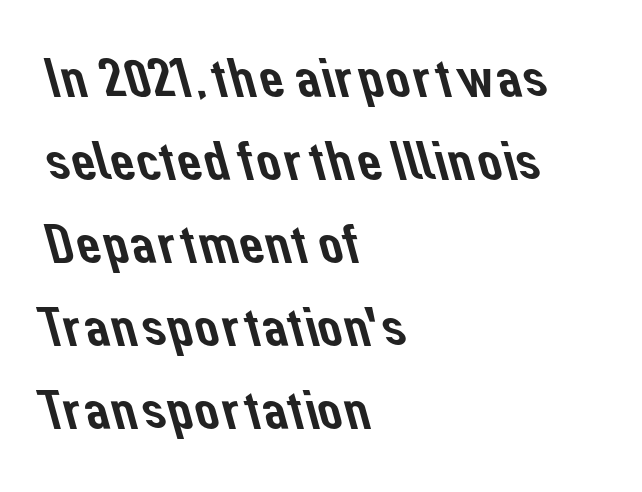
Q: Is the typeface a serif or a sans-serif typeface? A: Sans-serif.
Q: Is the text underlined? A: No.
Q: How is the paragraph aligned? A: Left-aligned.
Q: Is the spacing between letters normal or unusually wide? A: Normal.
Q: Is the spacing between lines tight, normal or loose? A: Normal.
Q: Width (condensed, normal, or wide)? A: Normal.
Q: Stroke contrast? A: Low.
Q: x-height? A: Medium.
Q: Monospaced? A: No.
